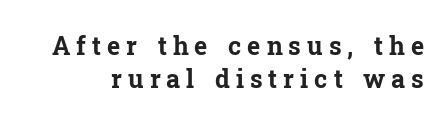
Q: Is the text bold? A: Yes.
Q: Is the text italic (slanted)? A: No, it is upright.
Q: Is the text underlined? A: No.
Q: Is the spacing between letters normal or unusually wide? A: Unusually wide.
Q: Is the spacing between lines tight, normal or loose? A: Normal.
